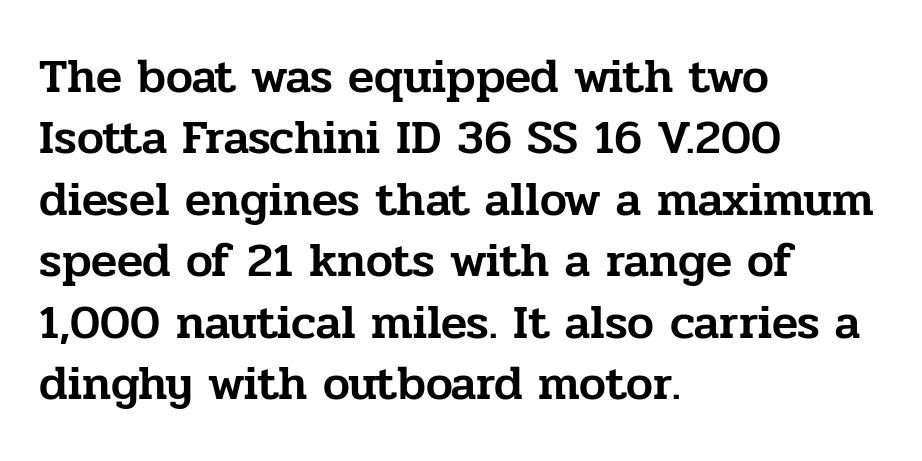
{"serif": "yes", "italic": "no", "width": "normal", "stroke_contrast": "low", "x_height": "medium", "monospaced": "no", "underline": "no", "align": "left", "line_spacing": "normal", "line_spacing_ratio": 1.28, "letter_spacing": "normal", "letter_spacing_em": 0.0, "glyph_px": 48}
